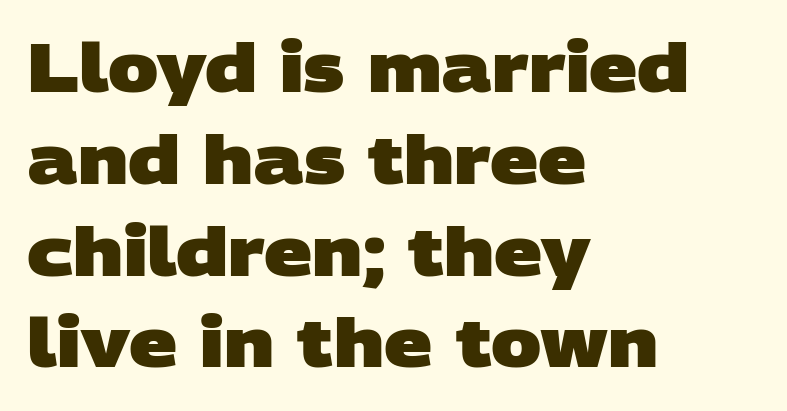
Q: Is the text bold? A: Yes.
Q: Is the typeface a serif or a sans-serif typeface? A: Sans-serif.
Q: Is the text underlined? A: No.
Q: How is the paragraph aligned? A: Left-aligned.
Q: Is the spacing between letters normal or unusually wide? A: Normal.
Q: Is the spacing between lines tight, normal or loose? A: Normal.
Q: Width (condensed, normal, or wide)? A: Wide.
Q: Stroke contrast? A: Low.
Q: x-height? A: Large.
Q: Monospaced? A: No.
